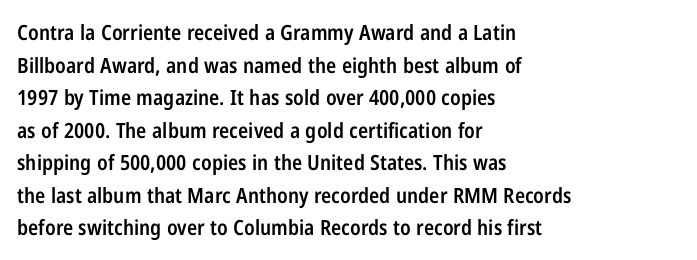
The image shows 21 px text type, upright; set left-aligned, normal line spacing (1.55x), normal letter spacing, not underlined.
